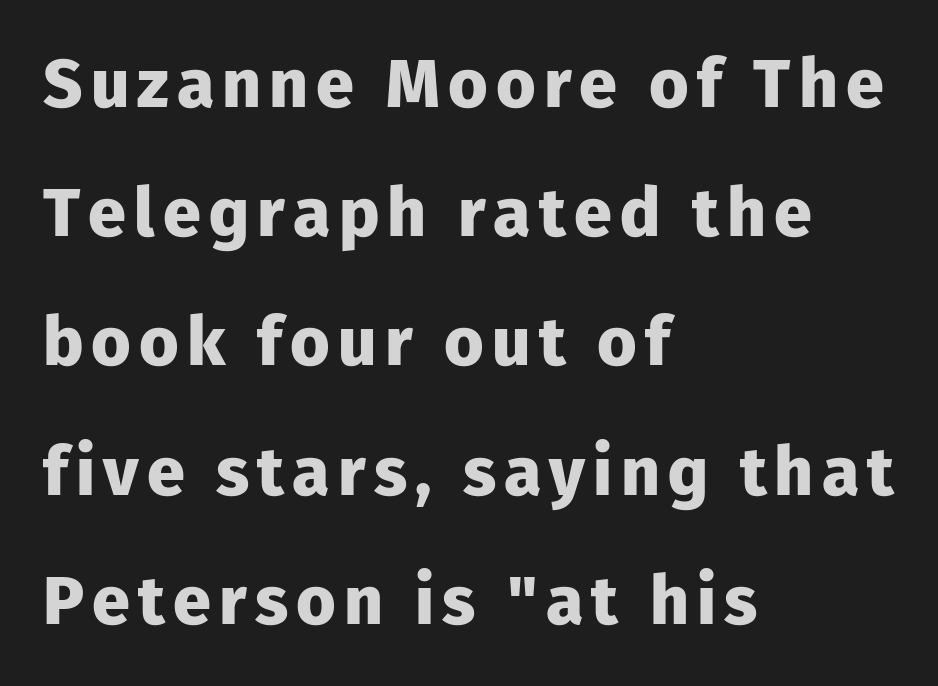
{"serif": "no", "italic": "no", "bold": "yes", "weight": "heavy", "width": "normal", "stroke_contrast": "low", "x_height": "medium", "monospaced": "no", "underline": "no", "align": "left", "line_spacing": "loose", "line_spacing_ratio": 1.9, "glyph_px": 68}
